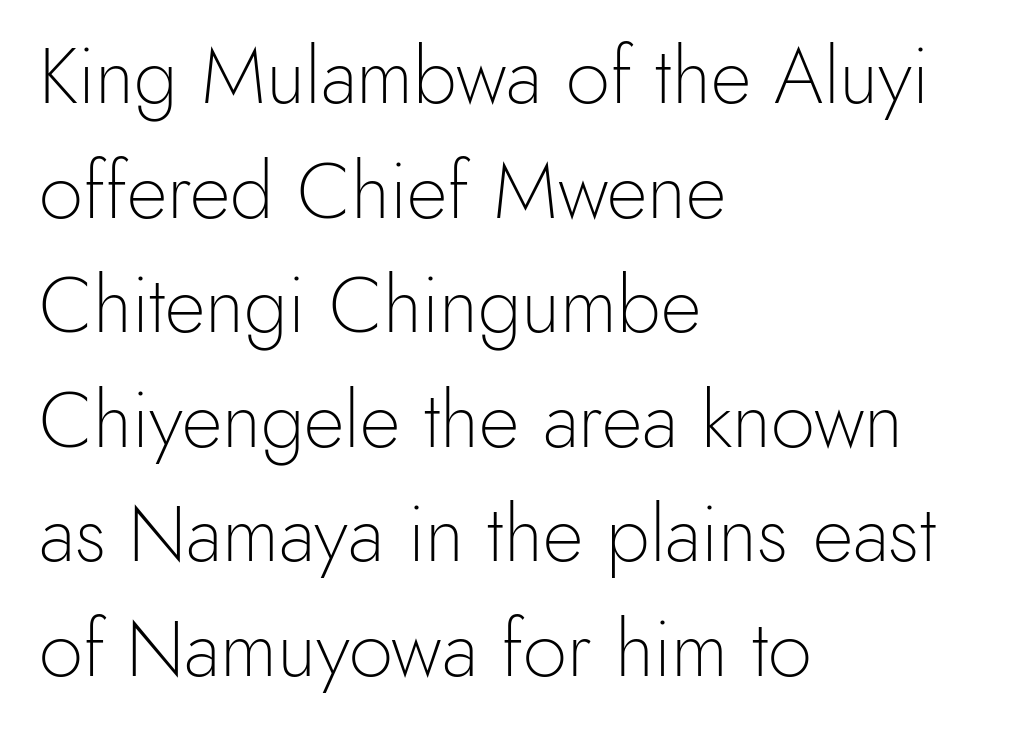
The image shows 79 px light sans-serif type, upright; set left-aligned, normal line spacing (1.45x), normal letter spacing, not underlined; a small x-height.
